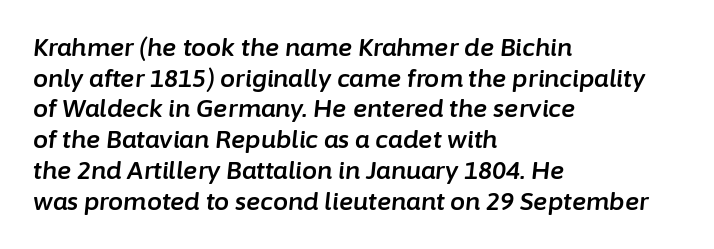
{"italic": "yes", "lean": "right", "slant_degrees": 6, "underline": "no", "align": "left", "line_spacing": "normal", "line_spacing_ratio": 1.28, "letter_spacing": "normal", "letter_spacing_em": 0.0, "glyph_px": 24}
